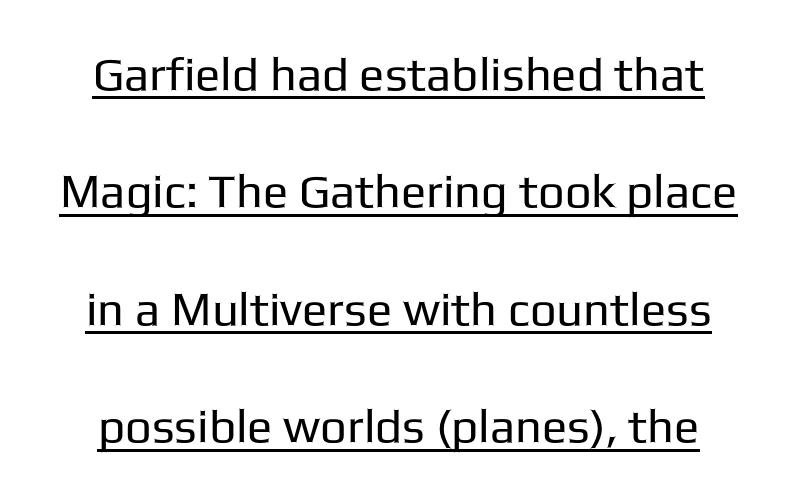
Q: Is the text bold? A: No.
Q: Is the text italic (slanted)? A: No, it is upright.
Q: Is the typeface a serif or a sans-serif typeface? A: Sans-serif.
Q: Is the text underlined? A: Yes.
Q: Is the spacing between letters normal or unusually wide? A: Normal.
Q: Is the spacing between lines tight, normal or loose? A: Loose.
Q: Width (condensed, normal, or wide)? A: Normal.
Q: Stroke contrast? A: Low.
Q: x-height? A: Medium.
Q: Monospaced? A: No.
